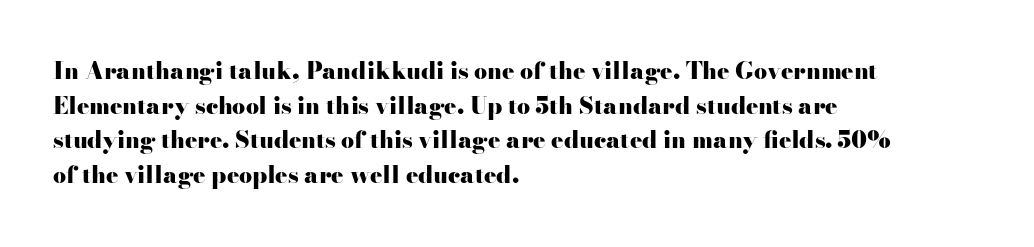
{"italic": "no", "bold": "yes", "underline": "no", "align": "left", "line_spacing": "normal", "line_spacing_ratio": 1.51, "letter_spacing": "normal", "letter_spacing_em": 0.0, "glyph_px": 23}
